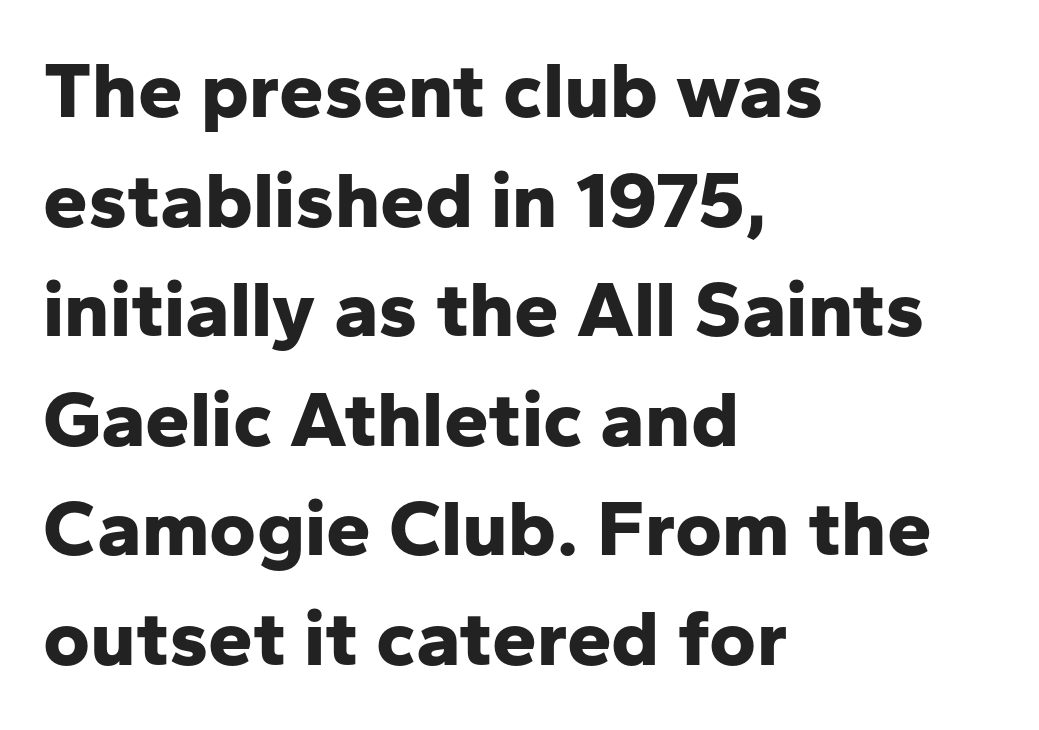
Rendered with straight, roman letterforms. Strokes here are thick enough to call this a true bold. Character widths vary here, with narrow letters taking less room than wide ones. The passage shown has conventional tracking throughout.
